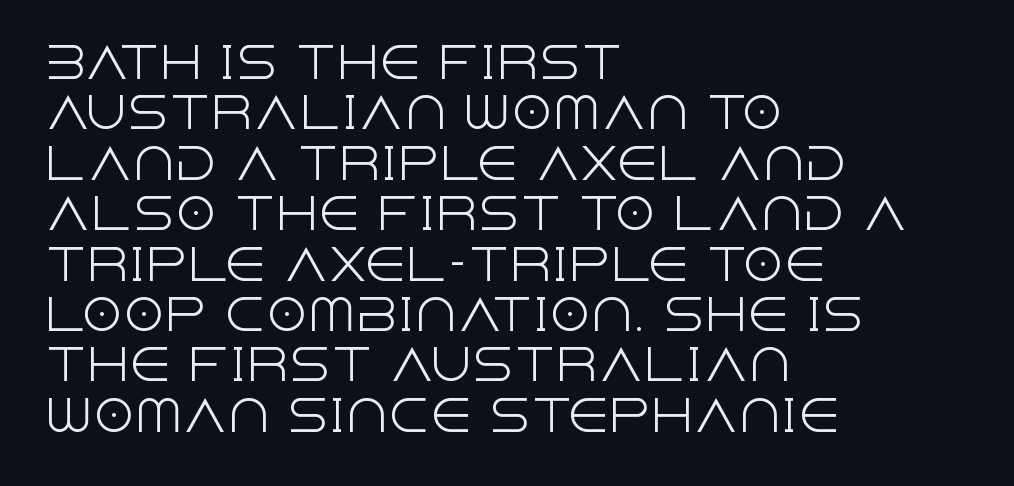
{"serif": "no", "italic": "no", "bold": "no", "weight": "light", "width": "normal", "x_height": "large", "monospaced": "no", "underline": "no", "align": "left", "line_spacing_ratio": 1.2, "letter_spacing": "normal", "letter_spacing_em": 0.0, "glyph_px": 42}
